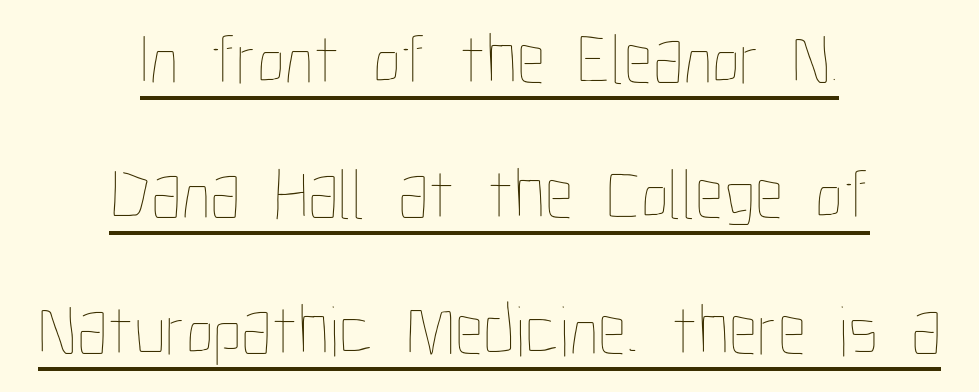
Q: Is the text bold? A: No.
Q: Is the text italic (slanted)? A: No, it is upright.
Q: Is the text underlined? A: Yes.
Q: How is the paragraph aligned? A: Centered.
Q: Is the spacing between letters normal or unusually wide? A: Normal.
Q: Width (condensed, normal, or wide)? A: Condensed.
Q: Stroke contrast? A: Low.
Q: x-height? A: Medium.
Q: Monospaced? A: No.
